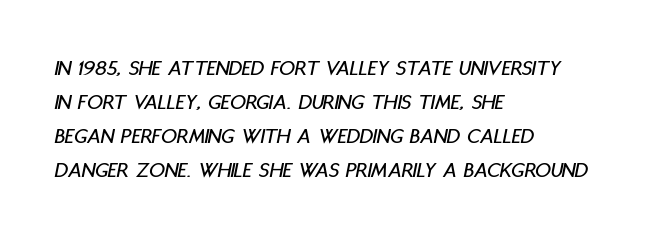
Q: Is the text italic (slanted)? A: Yes, it leans right by about 11 degrees.
Q: Is the text underlined? A: No.
Q: How is the paragraph aligned? A: Left-aligned.
Q: Is the spacing between letters normal or unusually wide? A: Normal.
Q: Is the spacing between lines tight, normal or loose? A: Normal.
